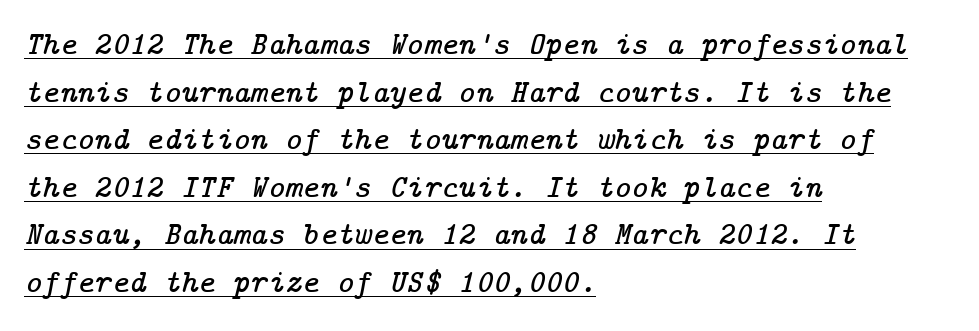
The image shows 33 px serif type, italic (leaning right); set left-aligned, normal line spacing (1.44x), normal letter spacing, underlined; low stroke contrast and a medium x-height.
